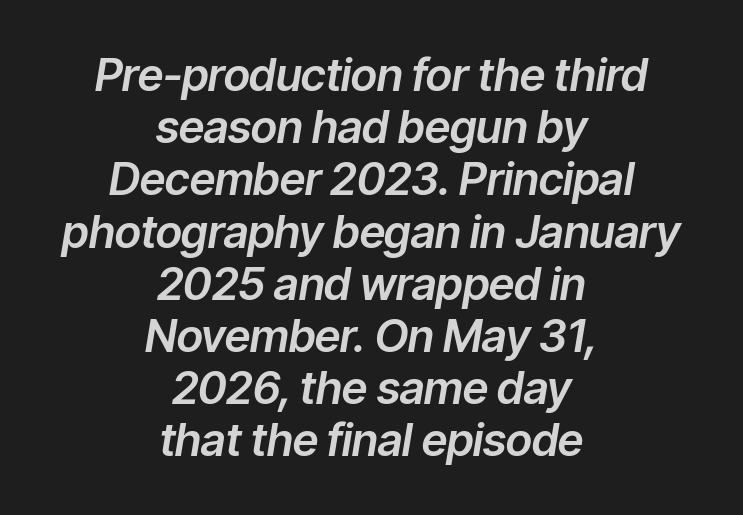
{"italic": "yes", "lean": "right", "slant_degrees": 9, "width": "normal", "stroke_contrast": "low", "x_height": "medium", "monospaced": "no", "underline": "no", "align": "center", "line_spacing_ratio": 1.16, "letter_spacing": "normal", "letter_spacing_em": 0.0, "glyph_px": 45}
